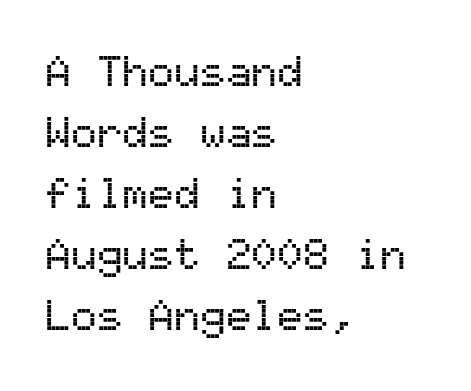
{"serif": "no", "italic": "no", "width": "normal", "stroke_contrast": "medium", "x_height": "medium", "monospaced": "yes", "underline": "no", "align": "left", "line_spacing": "normal", "line_spacing_ratio": 1.42, "letter_spacing": "normal", "letter_spacing_em": 0.0, "glyph_px": 43}
